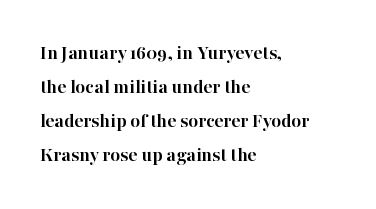
Q: Is the text bold? A: Yes.
Q: Is the text italic (slanted)? A: No, it is upright.
Q: Is the text underlined? A: No.
Q: How is the paragraph aligned? A: Left-aligned.
Q: Is the spacing between letters normal or unusually wide? A: Normal.
Q: Is the spacing between lines tight, normal or loose? A: Normal.
